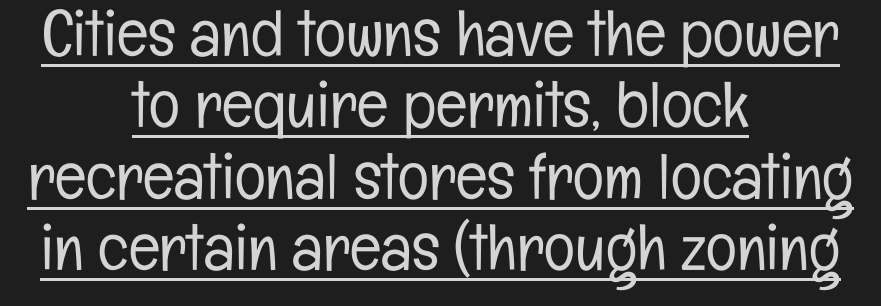
Q: Is the text bold? A: No.
Q: Is the text italic (slanted)? A: No, it is upright.
Q: Is the typeface a serif or a sans-serif typeface? A: Sans-serif.
Q: Is the text underlined? A: Yes.
Q: How is the paragraph aligned? A: Centered.
Q: Is the spacing between letters normal or unusually wide? A: Normal.
Q: Is the spacing between lines tight, normal or loose? A: Tight.
Q: Width (condensed, normal, or wide)? A: Condensed.
Q: Stroke contrast? A: Low.
Q: x-height? A: Medium.
Q: Monospaced? A: No.
